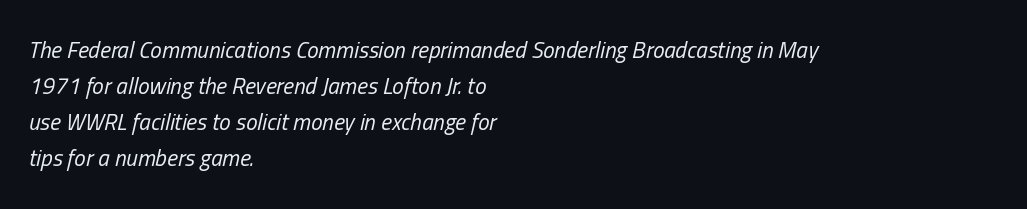
The image shows 23 px text type, italic (leaning right); set left-aligned, normal line spacing (1.57x), normal letter spacing, not underlined.
